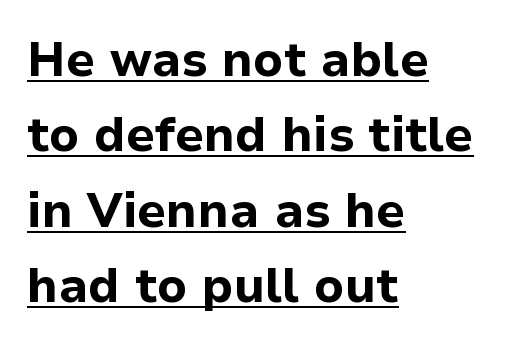
These lines sit exactly where default settings would place them. Glyph-to-glyph distance matches everyday printed text. Students, observe the line beneath the letters — that is underlining. Where is the straight margin? On the left.
